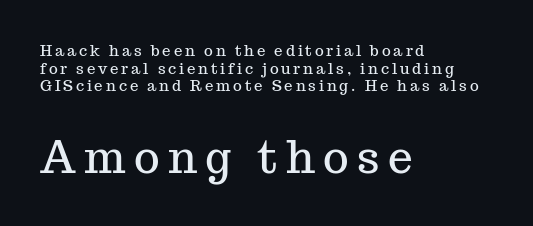
Larger block? The one below; the one above is distinctly smaller. Does the type have serifs? Yes, each stem ends in a small foot. Short and long lines alike share a common starting point at left. Anything drawn beneath the words? Only blank space. Posture: vertical.
